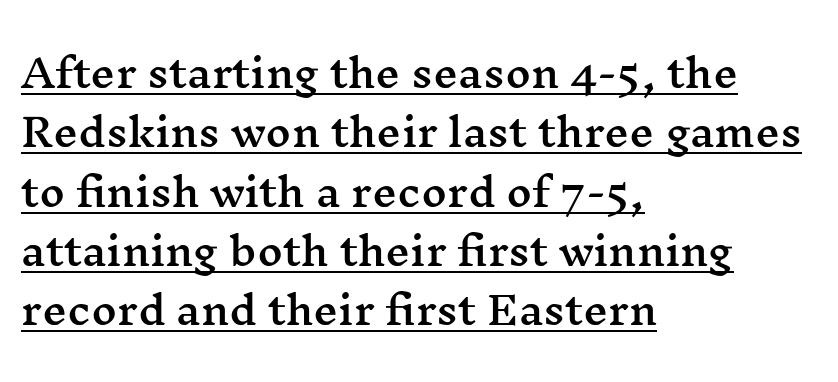
{"serif": "yes", "italic": "no", "width": "wide", "stroke_contrast": "medium", "x_height": "medium", "monospaced": "no", "underline": "yes", "align": "left", "line_spacing": "normal", "line_spacing_ratio": 1.52, "letter_spacing": "normal", "letter_spacing_em": 0.0, "glyph_px": 39}
